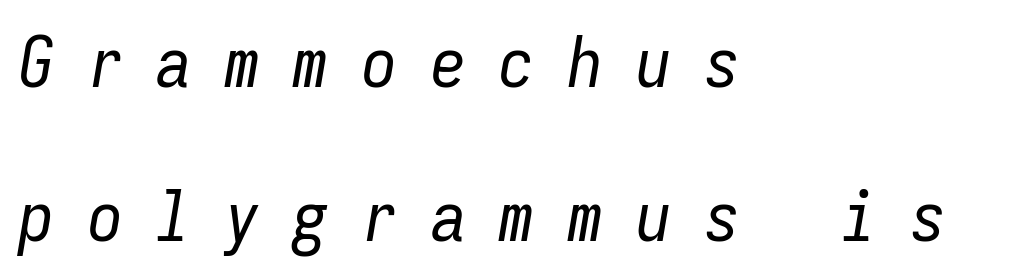
Q: Is the text bold? A: No.
Q: Is the text italic (slanted)? A: Yes, it leans right by about 9 degrees.
Q: Is the text underlined? A: No.
Q: How is the paragraph aligned? A: Left-aligned.
Q: Is the spacing between letters normal or unusually wide? A: Unusually wide.
Q: Is the spacing between lines tight, normal or loose? A: Loose.
Q: Width (condensed, normal, or wide)? A: Condensed.
Q: Stroke contrast? A: Low.
Q: x-height? A: Medium.
Q: Monospaced? A: Yes.
